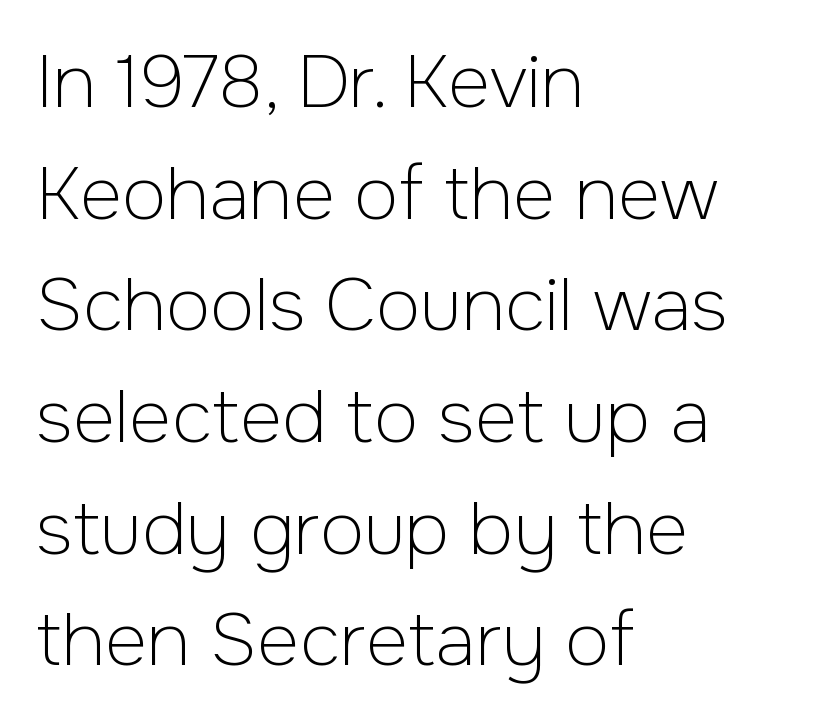
Posture: vertical. Weight: regular or lighter. The type family on display is of the sans-serif kind. Is the block centered? No — it sits flush against the left margin. The leading is moderate, giving the passage an even texture. Letter spacing: default.
